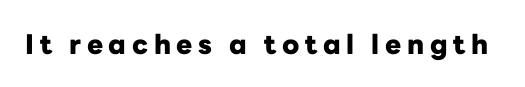
The image shows 27 px bold type, upright; set unusually wide letter spacing (+0.21 em), not underlined.
